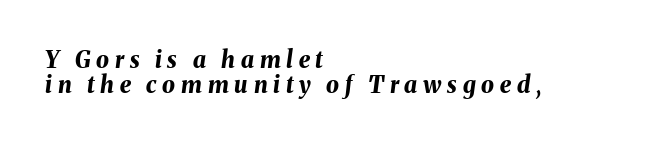
The image shows 23 px bold type, italic (leaning right); set left-aligned, tight line spacing (1.08x), unusually wide letter spacing (+0.25 em), not underlined.
